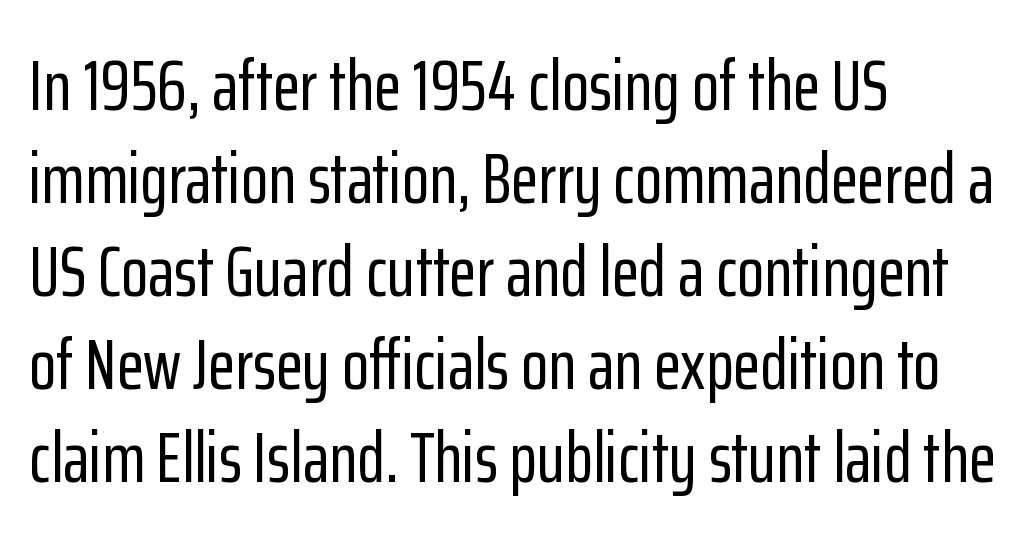
Q: Is the text italic (slanted)? A: No, it is upright.
Q: Is the typeface a serif or a sans-serif typeface? A: Sans-serif.
Q: Is the text underlined? A: No.
Q: How is the paragraph aligned? A: Left-aligned.
Q: Is the spacing between letters normal or unusually wide? A: Normal.
Q: Is the spacing between lines tight, normal or loose? A: Normal.
Q: Width (condensed, normal, or wide)? A: Condensed.
Q: Stroke contrast? A: Low.
Q: x-height? A: Medium.
Q: Monospaced? A: No.
